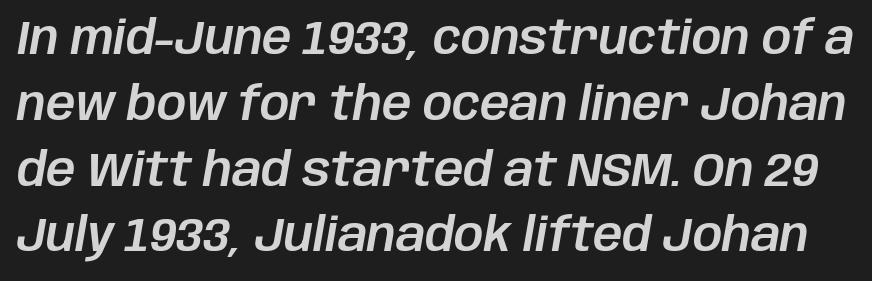
Q: Is the text italic (slanted)? A: Yes, it leans right by about 10 degrees.
Q: Is the text underlined? A: No.
Q: Is the spacing between letters normal or unusually wide? A: Normal.
Q: Is the spacing between lines tight, normal or loose? A: Normal.
Q: Width (condensed, normal, or wide)? A: Normal.
Q: Stroke contrast? A: Low.
Q: x-height? A: Large.
Q: Monospaced? A: No.
